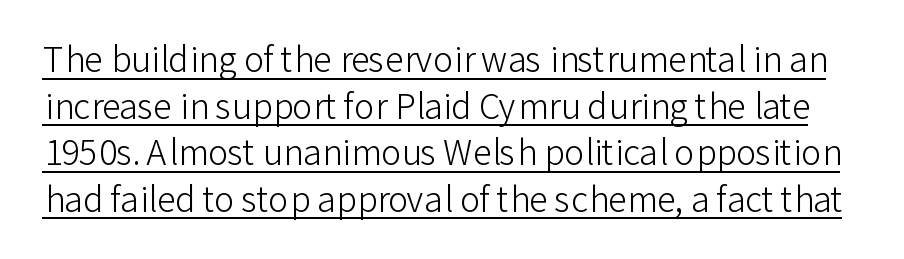
Q: Is the text bold? A: No.
Q: Is the text italic (slanted)? A: No, it is upright.
Q: Is the typeface a serif or a sans-serif typeface? A: Sans-serif.
Q: Is the text underlined? A: Yes.
Q: Is the spacing between letters normal or unusually wide? A: Normal.
Q: Is the spacing between lines tight, normal or loose? A: Normal.
Q: Width (condensed, normal, or wide)? A: Normal.
Q: Stroke contrast? A: Low.
Q: x-height? A: Medium.
Q: Monospaced? A: No.
